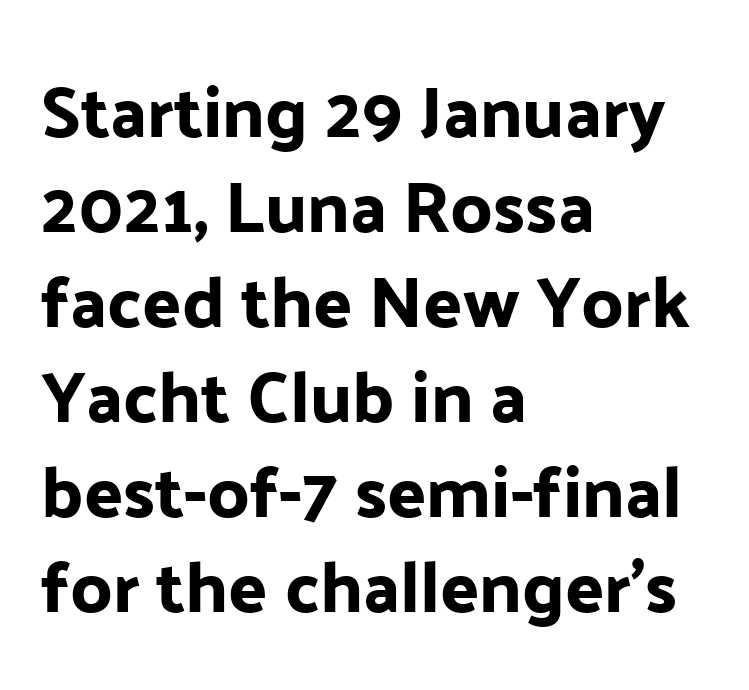
Notice how the stems are strictly vertical — no italics here. Each letter keeps its own natural width here, so spacing adapts to shape. Alignment: flush left. The designer went with a sans here, leaving each stem footless. No extra tracking has been applied to these lines.
